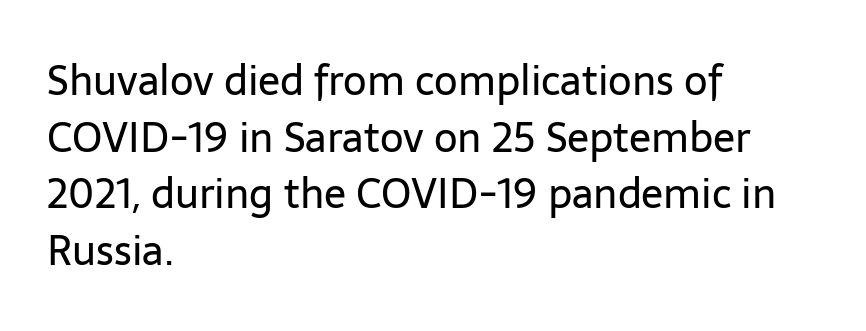
The image shows 41 px regular-weight sans-serif type, upright; set left-aligned, normal line spacing (1.38x), normal letter spacing, not underlined; low stroke contrast and a medium x-height.
